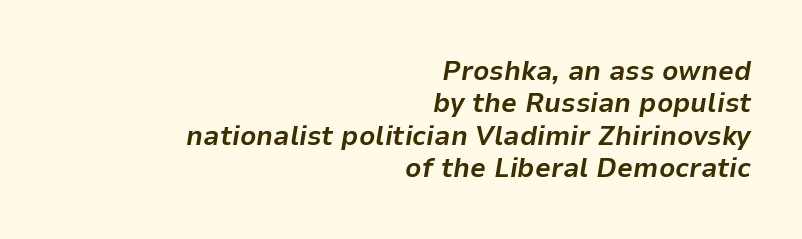
The typesetting leans heavy: a genuine bold. Letters rest on an invisible, unmarked baseline. You could call the tracking neutral — neither tight nor loose. A typesetter would mark this as italic. Is the block centered? No — it sits flush against the right margin.
